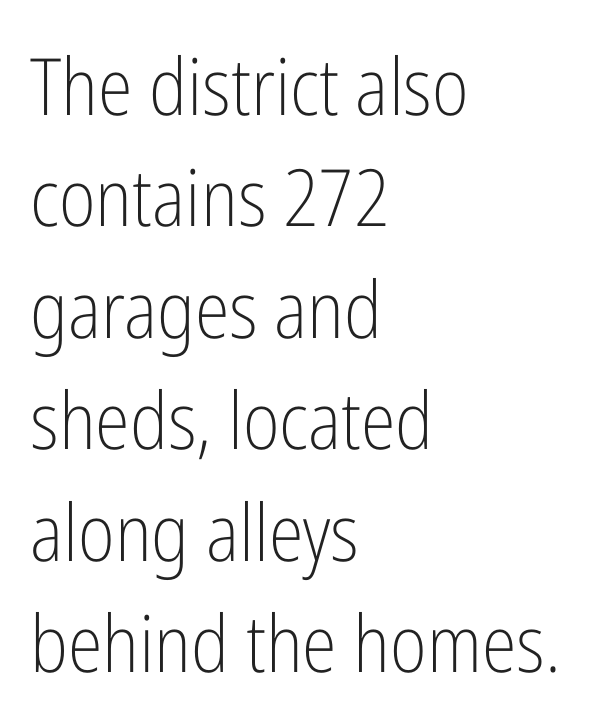
Q: Is the text bold? A: No.
Q: Is the text italic (slanted)? A: No, it is upright.
Q: Is the typeface a serif or a sans-serif typeface? A: Sans-serif.
Q: Is the text underlined? A: No.
Q: How is the paragraph aligned? A: Left-aligned.
Q: Is the spacing between letters normal or unusually wide? A: Normal.
Q: Is the spacing between lines tight, normal or loose? A: Normal.
Q: Width (condensed, normal, or wide)? A: Condensed.
Q: Stroke contrast? A: Low.
Q: x-height? A: Medium.
Q: Monospaced? A: No.
